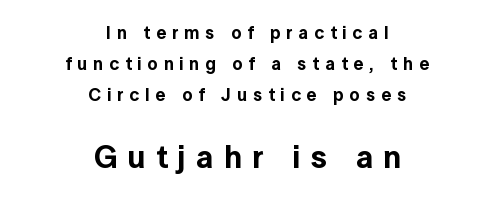
The image shows 32 px sans-serif type, upright; set centered, line spacing 1.71x, unusually wide letter spacing (+0.32 em), not underlined; the second (bottom) block is 1.78x larger; a medium x-height.
